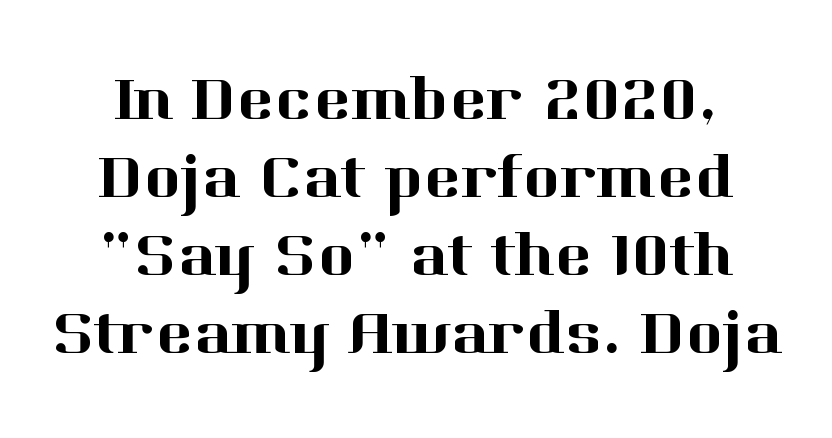
Q: Is the text italic (slanted)? A: No, it is upright.
Q: Is the typeface a serif or a sans-serif typeface? A: Serif.
Q: Is the text underlined? A: No.
Q: Is the spacing between letters normal or unusually wide? A: Normal.
Q: Width (condensed, normal, or wide)? A: Normal.
Q: Stroke contrast? A: High.
Q: x-height? A: Medium.
Q: Monospaced? A: No.
